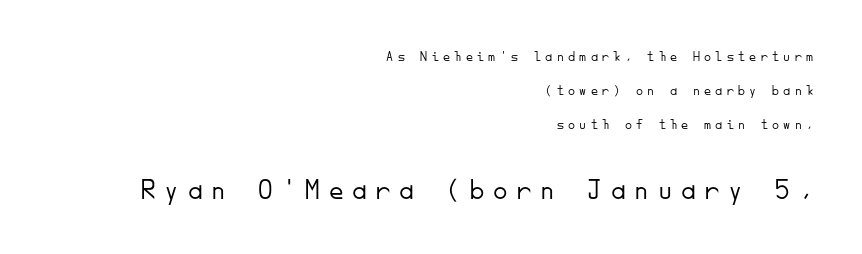
{"serif": "no", "italic": "no", "bold": "no", "weight": "light", "width": "normal", "stroke_contrast": "low", "x_height": "small", "monospaced": "yes", "underline": "no", "align": "right", "line_spacing": "loose", "line_spacing_ratio": 2.44, "letter_spacing": "wide", "letter_spacing_em": 0.31, "larger_block": "second", "size_ratio": 2.07, "glyph_px": 29}
